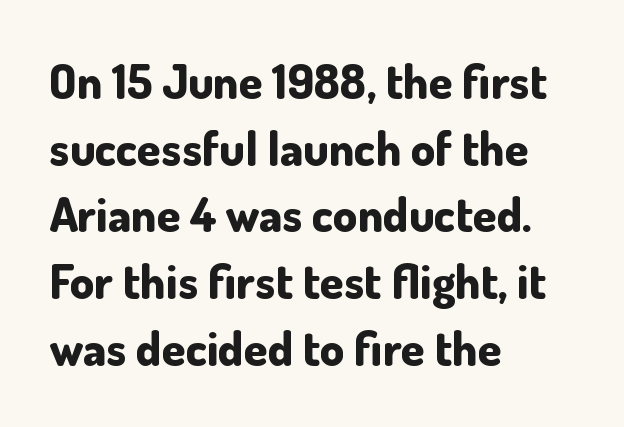
{"serif": "no", "italic": "no", "bold": "yes", "weight": "bold", "width": "normal", "stroke_contrast": "low", "x_height": "small", "monospaced": "no", "underline": "no", "align": "left", "line_spacing": "normal", "line_spacing_ratio": 1.39, "letter_spacing": "normal", "letter_spacing_em": 0.0, "glyph_px": 48}
